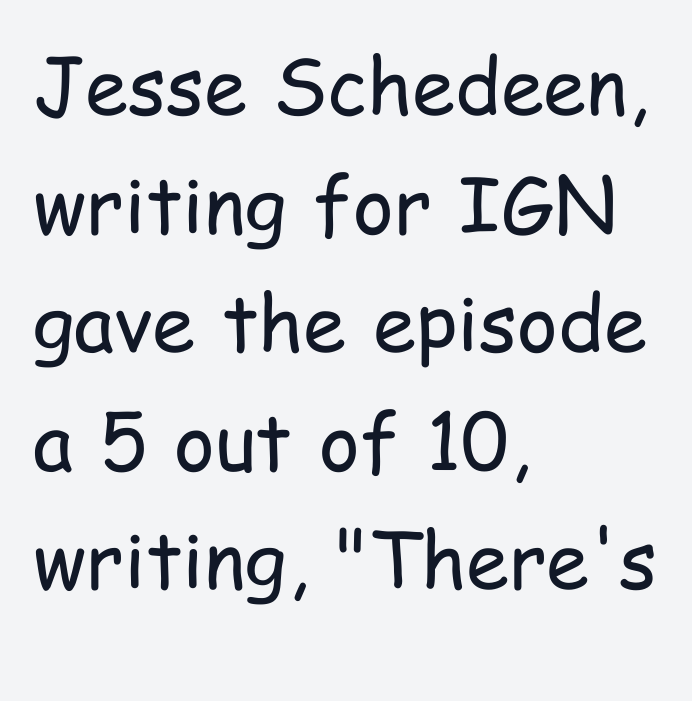
Q: Is the text bold? A: No.
Q: Is the text italic (slanted)? A: No, it is upright.
Q: Is the typeface a serif or a sans-serif typeface? A: Sans-serif.
Q: Is the text underlined? A: No.
Q: How is the paragraph aligned? A: Left-aligned.
Q: Is the spacing between letters normal or unusually wide? A: Normal.
Q: Is the spacing between lines tight, normal or loose? A: Normal.
Q: Width (condensed, normal, or wide)? A: Condensed.
Q: Stroke contrast? A: Low.
Q: x-height? A: Medium.
Q: Monospaced? A: No.
